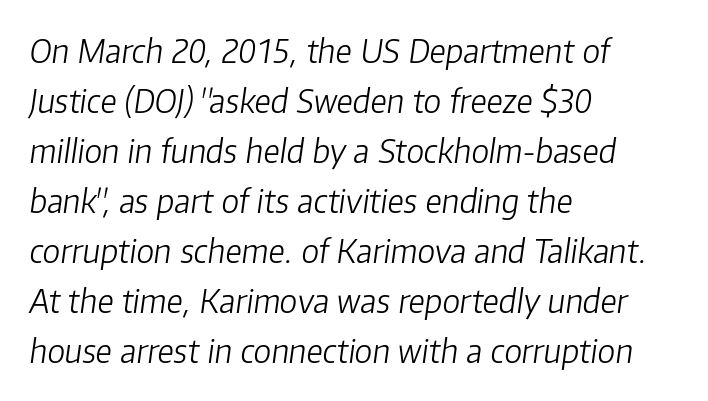
The image shows 32 px light type, italic (leaning right); set left-aligned, normal line spacing (1.56x), normal letter spacing, not underlined; low stroke contrast and a medium x-height.
